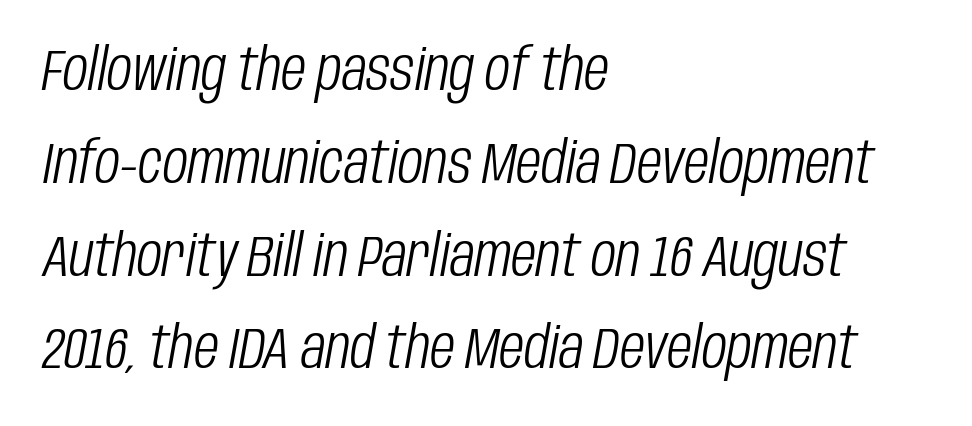
The image shows 58 px light, condensed type, italic (leaning right); set left-aligned, normal line spacing (1.6x), normal letter spacing, not underlined; low stroke contrast and a large x-height.
